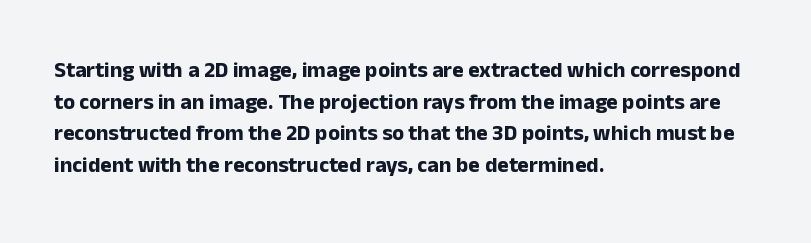
The image shows 22 px bold type, upright; set left-aligned, normal line spacing (1.44x), normal letter spacing, not underlined.
